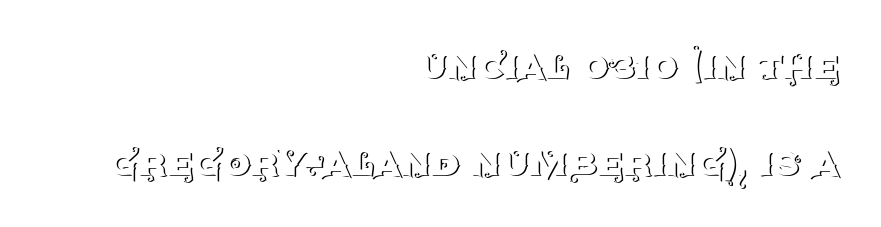
Q: Is the text bold? A: No.
Q: Is the text italic (slanted)? A: No, it is upright.
Q: Is the typeface a serif or a sans-serif typeface? A: Serif.
Q: Is the text underlined? A: No.
Q: How is the paragraph aligned? A: Right-aligned.
Q: Is the spacing between letters normal or unusually wide? A: Normal.
Q: Is the spacing between lines tight, normal or loose? A: Loose.
Q: Width (condensed, normal, or wide)? A: Normal.
Q: Stroke contrast? A: Medium.
Q: x-height? A: Large.
Q: Monospaced? A: No.
